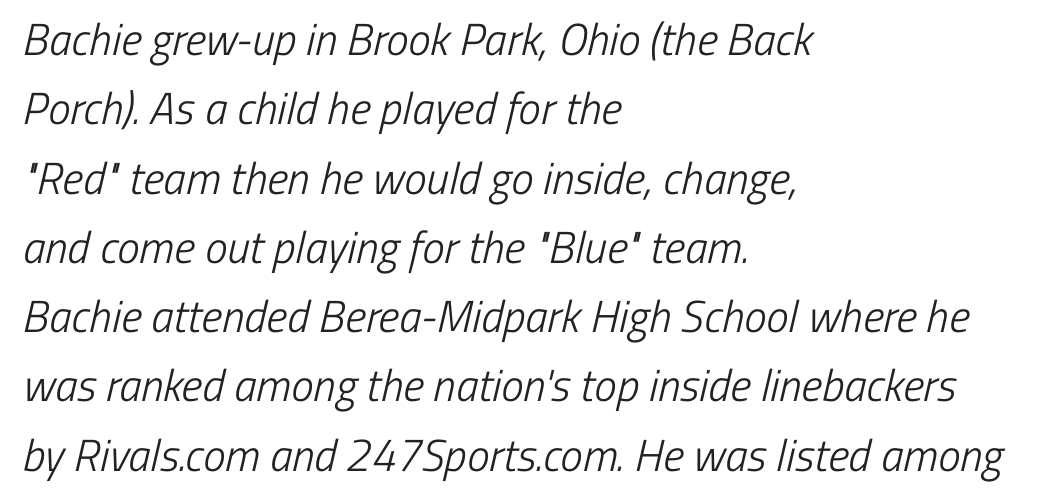
The image shows 45 px light, condensed sans-serif type; set left-aligned, normal line spacing (1.54x), normal letter spacing, not underlined; low stroke contrast and a medium x-height.
